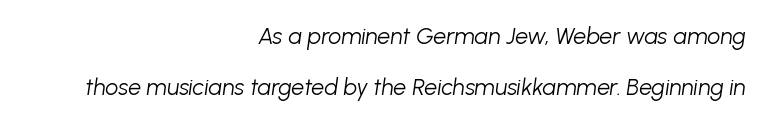
Q: Is the text bold? A: No.
Q: Is the text italic (slanted)? A: Yes, it leans right by about 8 degrees.
Q: Is the text underlined? A: No.
Q: How is the paragraph aligned? A: Right-aligned.
Q: Is the spacing between letters normal or unusually wide? A: Normal.
Q: Is the spacing between lines tight, normal or loose? A: Loose.
